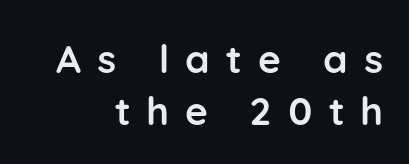
You could not count columns in this text — the font is proportionally spaced. The words here are not underlined. The tracking jumps out immediately: characters are airy and widely separated. The lettering stays uniformly vertical, giving the passage a roman look.
